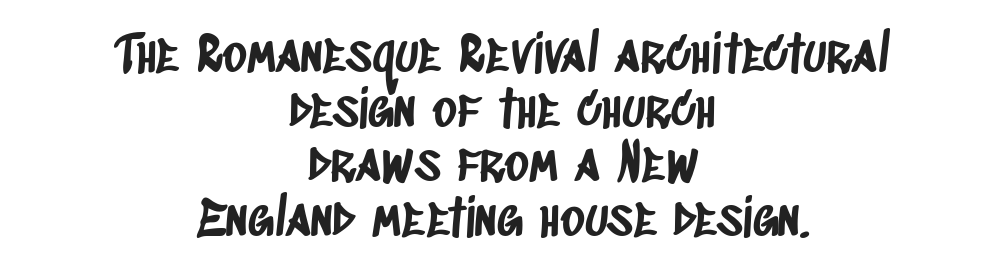
Varying glyph widths throughout — classic text-font behaviour. Letter spacing: default. Bare-footed words on every line. Vertical spacing — tight.
